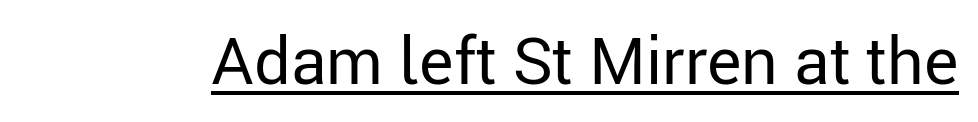
Q: Is the text bold? A: No.
Q: Is the text italic (slanted)? A: No, it is upright.
Q: Is the typeface a serif or a sans-serif typeface? A: Sans-serif.
Q: Is the text underlined? A: Yes.
Q: Is the spacing between letters normal or unusually wide? A: Normal.
Q: Width (condensed, normal, or wide)? A: Normal.
Q: Stroke contrast? A: Low.
Q: x-height? A: Medium.
Q: Monospaced? A: No.
